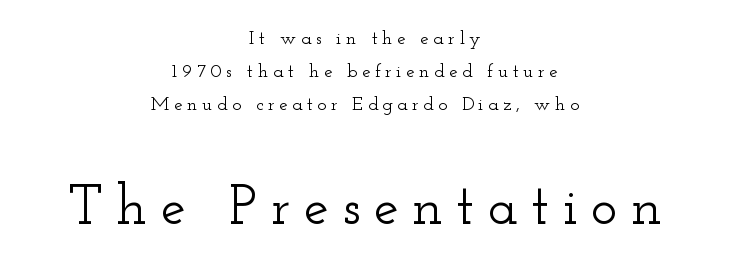
The image shows 56 px wide serif type, upright; set centered, line spacing 1.75x, unusually wide letter spacing (+0.24 em), not underlined; the second (bottom) block is 2.95x larger; low stroke contrast and a small x-height.
